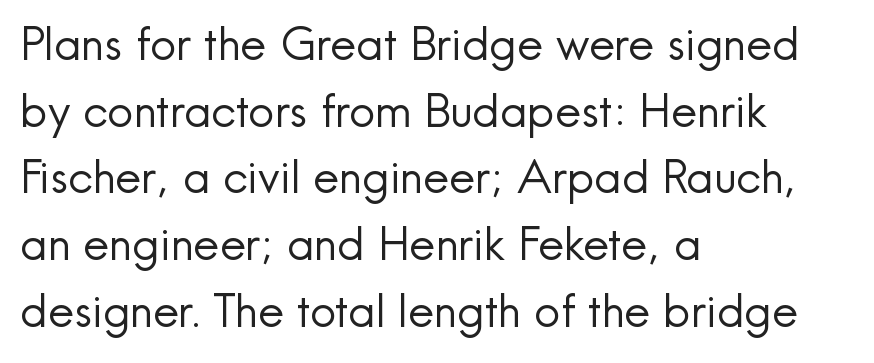
Q: Is the text bold? A: No.
Q: Is the text italic (slanted)? A: No, it is upright.
Q: Is the typeface a serif or a sans-serif typeface? A: Sans-serif.
Q: Is the text underlined? A: No.
Q: How is the paragraph aligned? A: Left-aligned.
Q: Is the spacing between letters normal or unusually wide? A: Normal.
Q: Is the spacing between lines tight, normal or loose? A: Normal.
Q: Width (condensed, normal, or wide)? A: Normal.
Q: x-height? A: Small.
Q: Monospaced? A: No.
